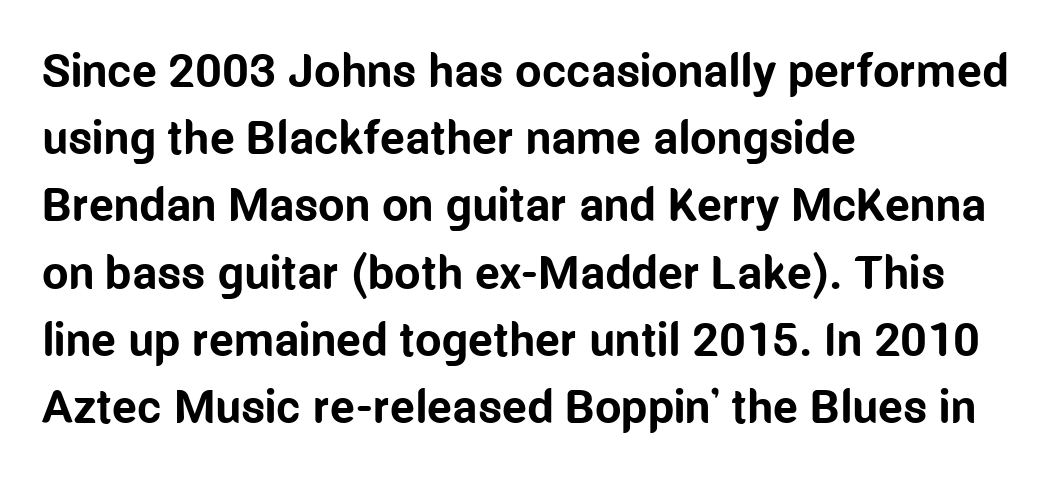
Q: Is the text bold? A: Yes.
Q: Is the text italic (slanted)? A: No, it is upright.
Q: Is the typeface a serif or a sans-serif typeface? A: Sans-serif.
Q: Is the text underlined? A: No.
Q: How is the paragraph aligned? A: Left-aligned.
Q: Is the spacing between letters normal or unusually wide? A: Normal.
Q: Is the spacing between lines tight, normal or loose? A: Normal.
Q: Width (condensed, normal, or wide)? A: Condensed.
Q: Stroke contrast? A: Low.
Q: x-height? A: Medium.
Q: Monospaced? A: No.
